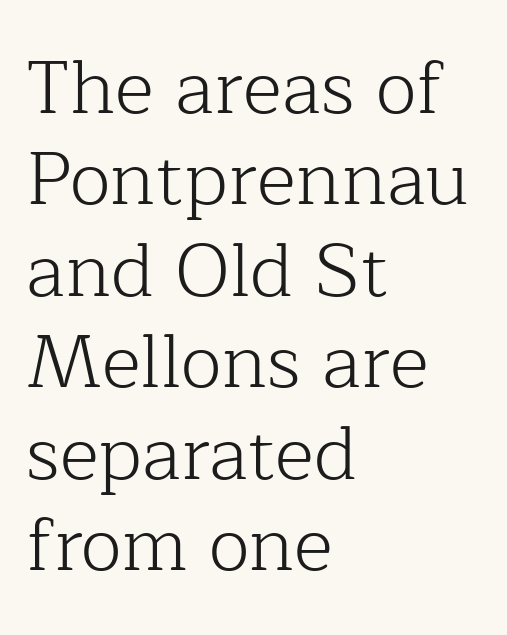
{"serif": "yes", "italic": "no", "bold": "no", "weight": "light", "width": "normal", "stroke_contrast": "low", "x_height": "medium", "monospaced": "no", "underline": "no", "align": "left", "line_spacing_ratio": 1.22, "letter_spacing": "normal", "letter_spacing_em": 0.0, "glyph_px": 75}
